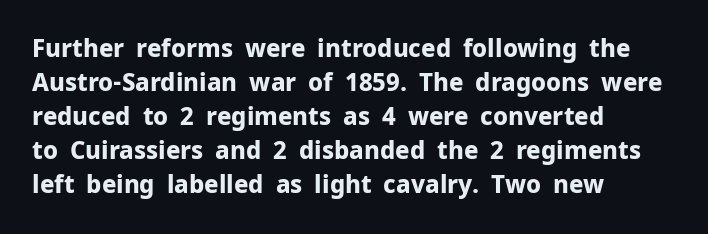
The passage shown stacks its lines at a standard gap. These lines keep a tight, regular rhythm from letter to letter. Descenders hang freely into open space. The sample has been set heavy, in full bold. Leftover space on each line is placed entirely after the last word. Nope, not italic — everything's standing straight.
